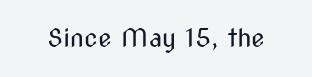
{"italic": "no", "bold": "no", "underline": "no", "letter_spacing": "normal", "letter_spacing_em": 0.0, "glyph_px": 25}
